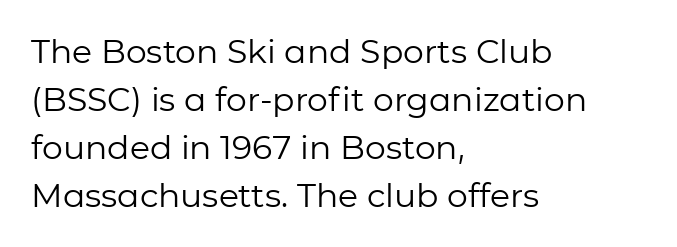
{"serif": "no", "italic": "no", "bold": "no", "weight": "regular", "width": "normal", "stroke_contrast": "low", "x_height": "medium", "monospaced": "no", "underline": "no", "align": "left", "line_spacing": "normal", "line_spacing_ratio": 1.45, "letter_spacing": "normal", "letter_spacing_em": 0.0, "glyph_px": 33}
